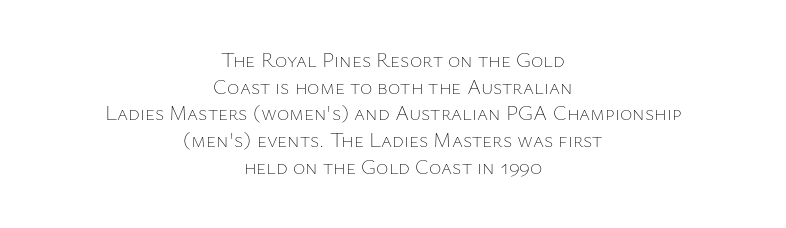
Quick note: underline off. Is this a heavy cut? Hardly; it is regular or lighter. Which margin do the lines hug? Neither — every line sits in the middle. Normally led — the rows are evenly, conventionally spaced. There is no visible air inserted between adjacent glyphs. This is the regular roman posture of the typeface.
